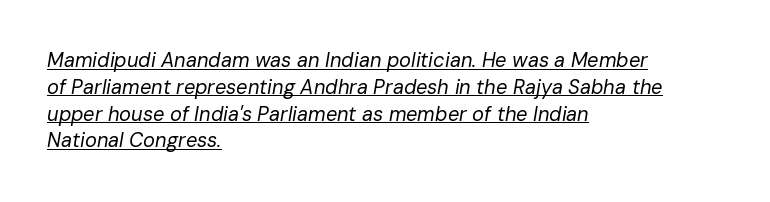
Q: Is the text bold? A: No.
Q: Is the text italic (slanted)? A: Yes, it leans right by about 10 degrees.
Q: Is the text underlined? A: Yes.
Q: How is the paragraph aligned? A: Left-aligned.
Q: Is the spacing between letters normal or unusually wide? A: Normal.
Q: Is the spacing between lines tight, normal or loose? A: Normal.
